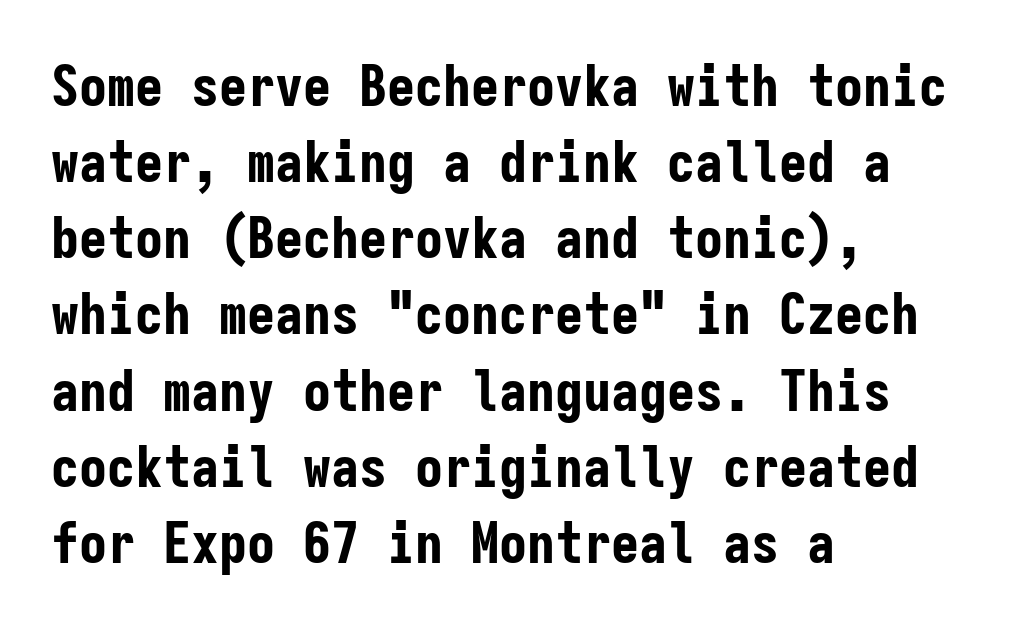
The image shows 56 px bold, condensed sans-serif type, upright, monospaced; set left-aligned, normal line spacing (1.36x), normal letter spacing, not underlined; low stroke contrast and a medium x-height.
